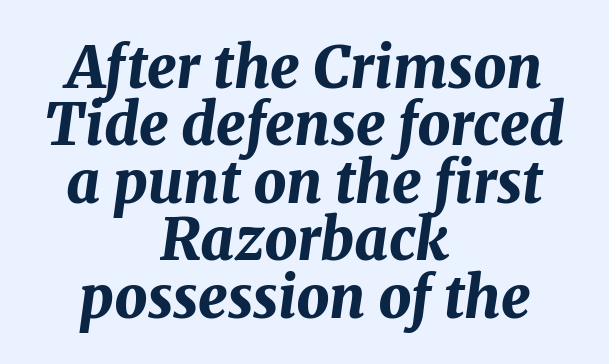
The image shows 58 px bold type, italic (leaning right); set centered, tight line spacing (0.99x), normal letter spacing, not underlined; medium stroke contrast and a medium x-height.
